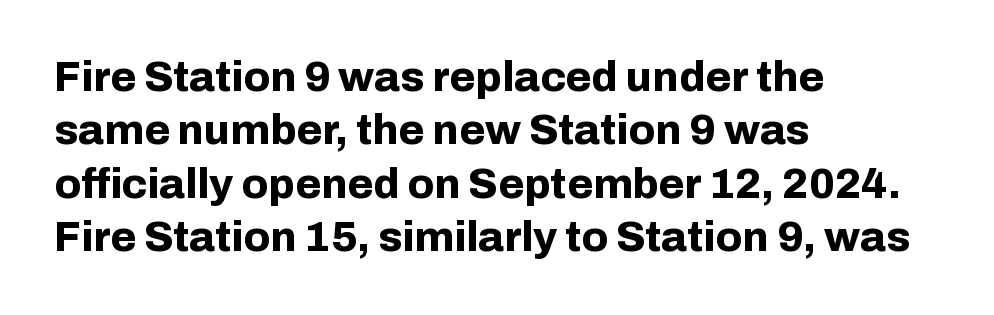
{"serif": "no", "italic": "no", "bold": "yes", "weight": "bold", "width": "normal", "stroke_contrast": "low", "x_height": "medium", "monospaced": "no", "underline": "no", "align": "left", "line_spacing": "normal", "line_spacing_ratio": 1.27, "letter_spacing": "normal", "letter_spacing_em": 0.0, "glyph_px": 42}
